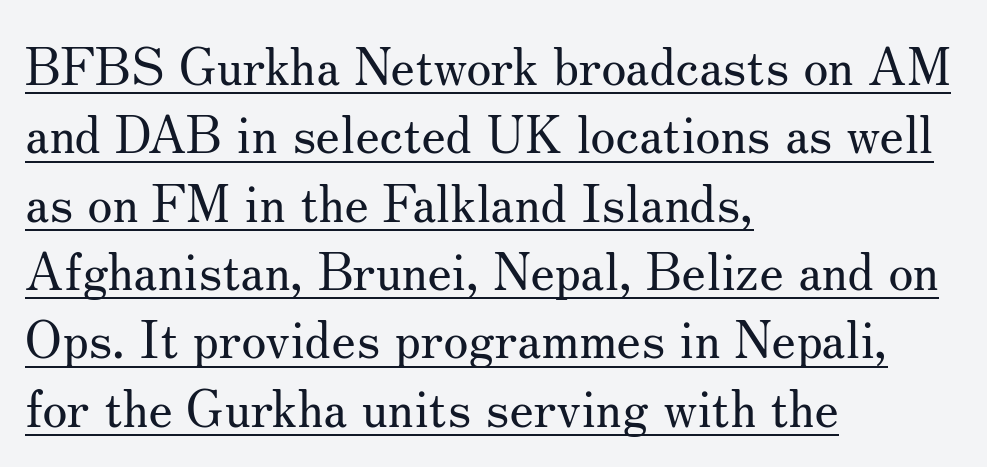
{"serif": "yes", "italic": "no", "bold": "no", "weight": "regular", "width": "normal", "stroke_contrast": "medium", "x_height": "small", "monospaced": "no", "underline": "yes", "align": "left", "line_spacing": "normal", "line_spacing_ratio": 1.34, "letter_spacing": "normal", "letter_spacing_em": 0.0, "glyph_px": 51}
